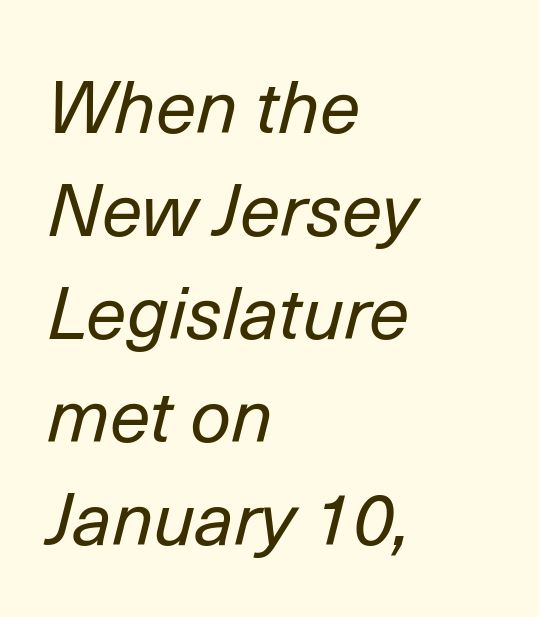
The image shows 73 px regular-weight type, italic (leaning right); set left-aligned, normal line spacing (1.41x), normal letter spacing, not underlined; low stroke contrast and a medium x-height.
